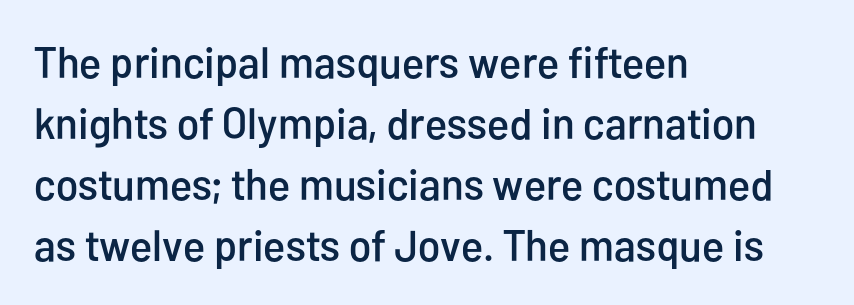
Font category for this specimen: sans-serif. This rendering features lettering with no underline. Designer's note — italics off, roman on. A typesetter would call this proportional, since set widths differ per character. Horizontal bands of white between lines are of average thickness.
